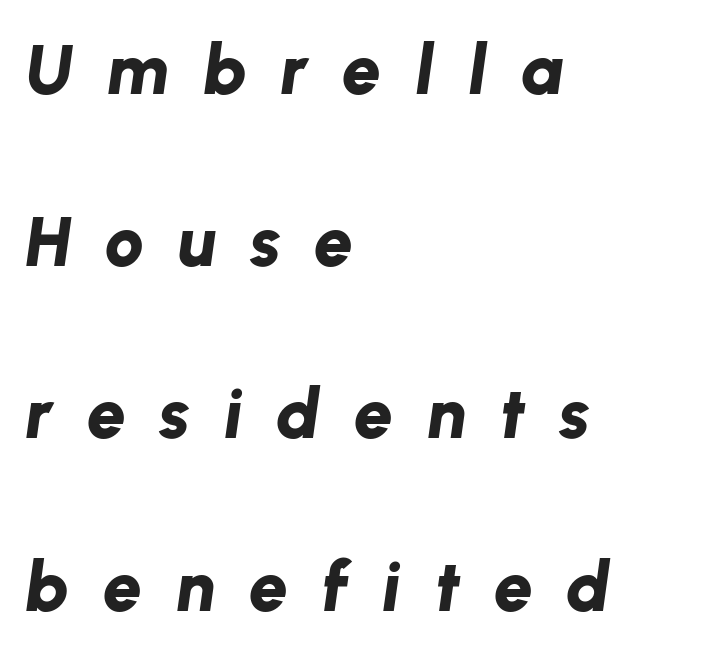
This is oblique type, the kind used for emphasis or titles. A dark, heavy texture on the line: the type is bold. Casual observation: everything's shoved over to the left. The letterforms stand isolated, each surrounded by extra space. A typesetter would call this proportional, since set widths differ per character. Underlining? Definitely not there.
